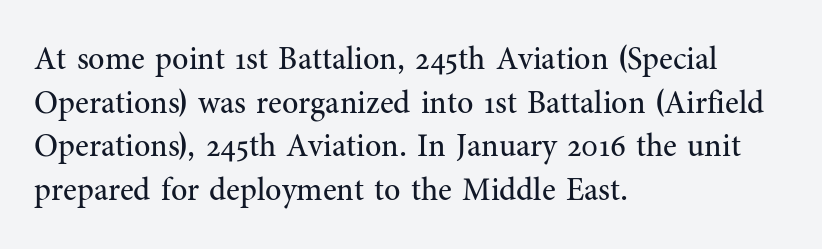
{"serif": "yes", "italic": "no", "bold": "no", "weight": "regular", "width": "normal", "stroke_contrast": "medium", "x_height": "medium", "monospaced": "no", "underline": "no", "align": "left", "line_spacing": "normal", "line_spacing_ratio": 1.36, "letter_spacing": "normal", "letter_spacing_em": 0.0, "glyph_px": 32}
